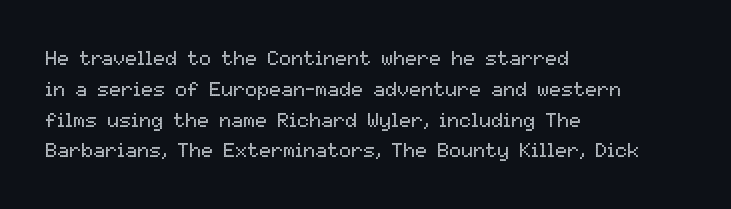
{"italic": "no", "bold": "no", "underline": "no", "align": "left", "line_spacing": "normal", "line_spacing_ratio": 1.54, "letter_spacing": "normal", "letter_spacing_em": 0.0, "glyph_px": 20}
